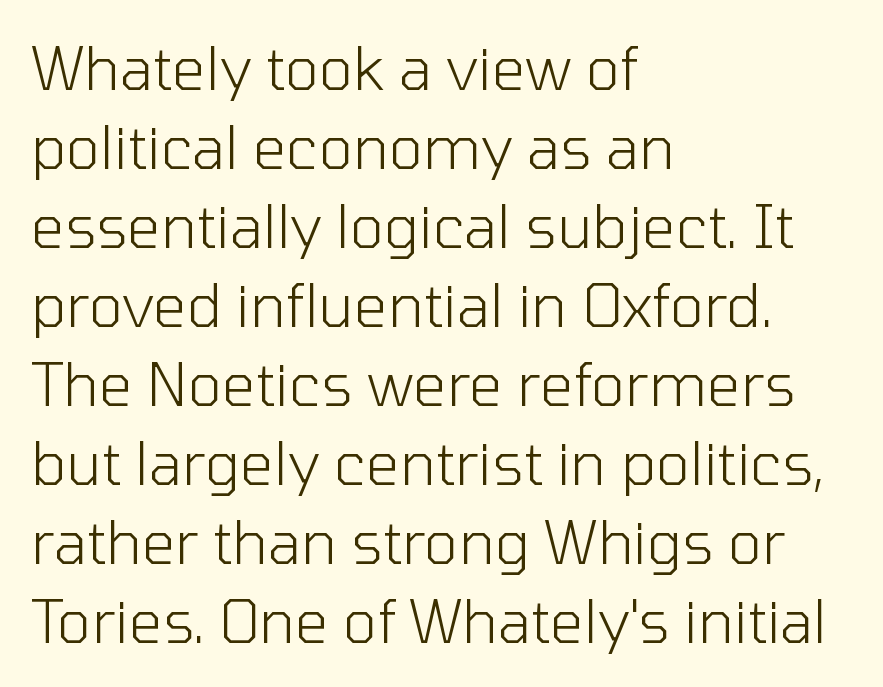
Q: Is the text bold? A: No.
Q: Is the text italic (slanted)? A: No, it is upright.
Q: Is the typeface a serif or a sans-serif typeface? A: Sans-serif.
Q: Is the text underlined? A: No.
Q: How is the paragraph aligned? A: Left-aligned.
Q: Is the spacing between letters normal or unusually wide? A: Normal.
Q: Is the spacing between lines tight, normal or loose? A: Normal.
Q: Width (condensed, normal, or wide)? A: Normal.
Q: Stroke contrast? A: Low.
Q: x-height? A: Medium.
Q: Monospaced? A: No.
